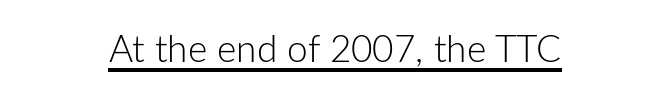
Q: Is the text bold? A: No.
Q: Is the text italic (slanted)? A: No, it is upright.
Q: Is the typeface a serif or a sans-serif typeface? A: Sans-serif.
Q: Is the text underlined? A: Yes.
Q: How is the paragraph aligned? A: Centered.
Q: Is the spacing between letters normal or unusually wide? A: Normal.
Q: Width (condensed, normal, or wide)? A: Normal.
Q: Stroke contrast? A: Low.
Q: x-height? A: Medium.
Q: Monospaced? A: No.
